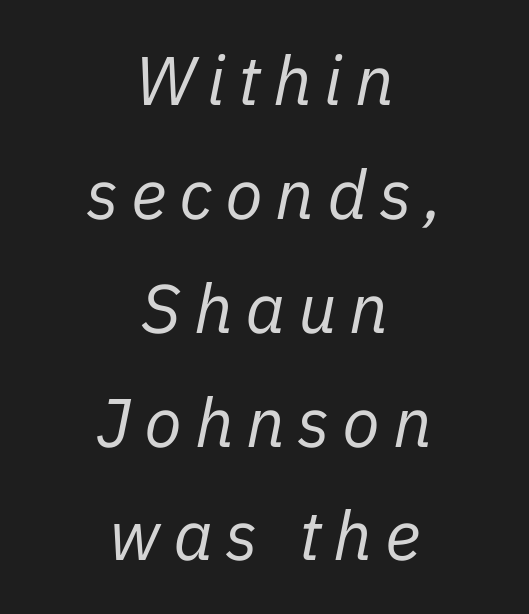
In CSS terms this would be text-align: center. These lines are rendered in a variable-pitch font. Vertical spacing — default. Slanted lettering throughout. Each row of text sits above clean, open space.
